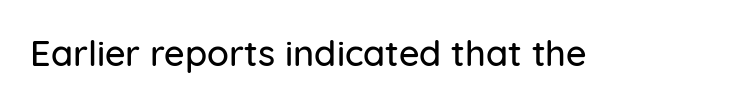
{"serif": "no", "italic": "no", "width": "normal", "stroke_contrast": "low", "x_height": "medium", "monospaced": "no", "underline": "no", "letter_spacing": "normal", "letter_spacing_em": 0.0, "glyph_px": 36}
